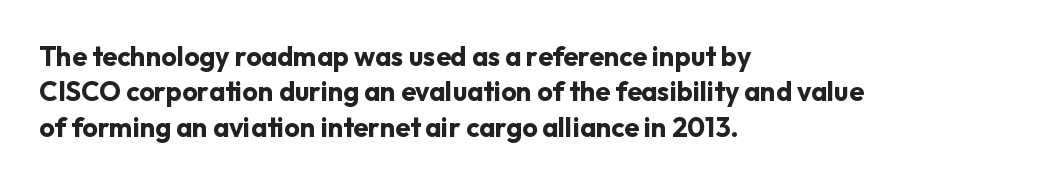
{"italic": "no", "bold": "yes", "underline": "no", "align": "left", "line_spacing": "normal", "line_spacing_ratio": 1.31, "letter_spacing": "normal", "letter_spacing_em": 0.0, "glyph_px": 27}
